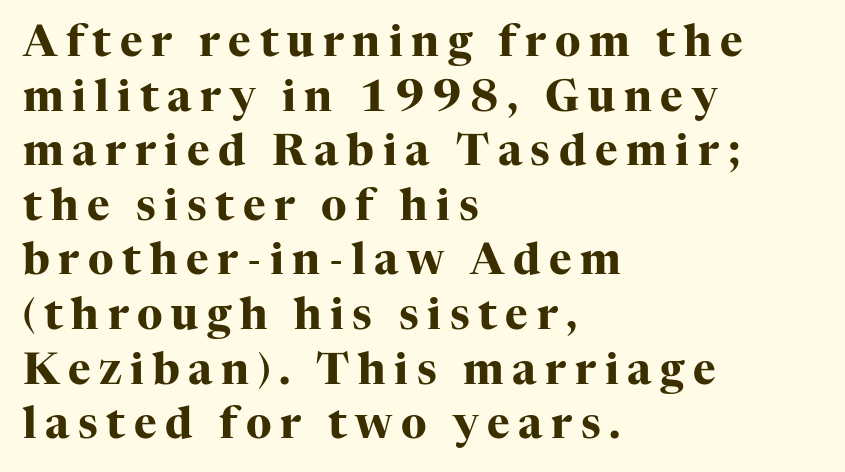
Letters rest on an invisible, unmarked baseline. A roman cut, with each character standing at attention. A classic flush-left, rag-right setting is used for this passage. Typographic density is high because the face is bold. The text was rendered using a seriffed face with decorative stroke endings. The face used here is proportionally spaced, like ordinary book or web type.
